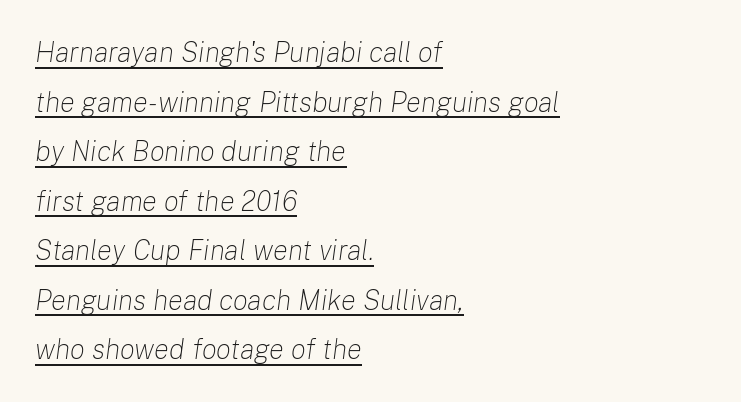
The image shows 28 px light type, italic (leaning right); set left-aligned, line spacing 1.77x, normal letter spacing, underlined; low stroke contrast and a medium x-height.
